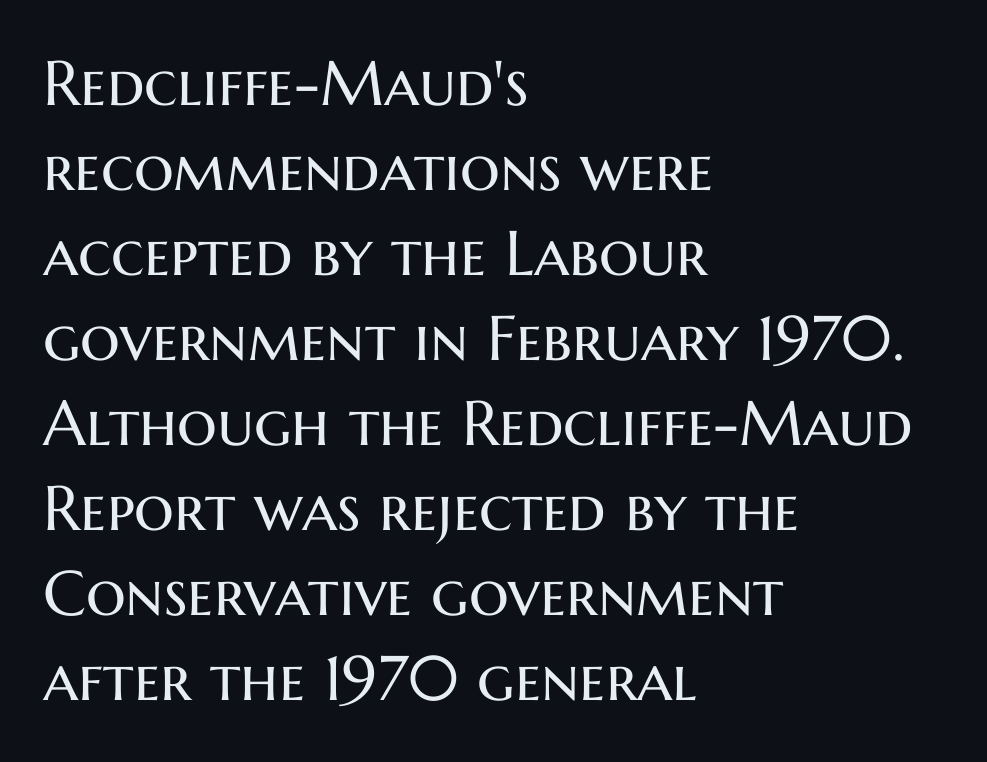
Q: Is the text bold? A: No.
Q: Is the text italic (slanted)? A: No, it is upright.
Q: Is the typeface a serif or a sans-serif typeface? A: Sans-serif.
Q: Is the text underlined? A: No.
Q: How is the paragraph aligned? A: Left-aligned.
Q: Is the spacing between letters normal or unusually wide? A: Normal.
Q: Is the spacing between lines tight, normal or loose? A: Normal.
Q: Width (condensed, normal, or wide)? A: Normal.
Q: Stroke contrast? A: Medium.
Q: x-height? A: Medium.
Q: Monospaced? A: No.
